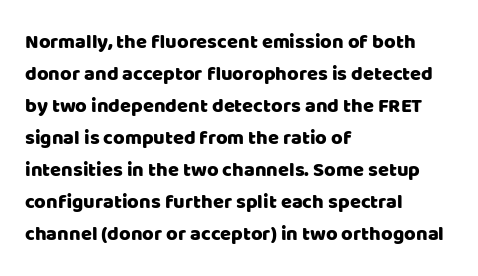
Q: Is the text italic (slanted)? A: No, it is upright.
Q: Is the text underlined? A: No.
Q: How is the paragraph aligned? A: Left-aligned.
Q: Is the spacing between letters normal or unusually wide? A: Normal.
Q: Is the spacing between lines tight, normal or loose? A: Normal.
